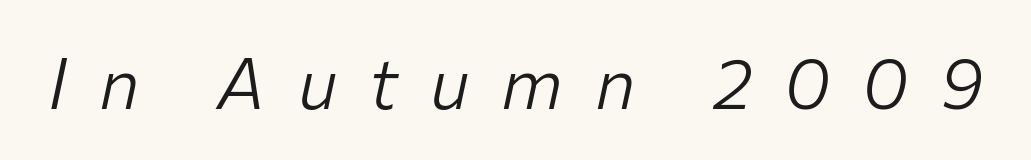
Q: Is the text bold? A: No.
Q: Is the text italic (slanted)? A: Yes, it leans right by about 12 degrees.
Q: Is the text underlined? A: No.
Q: Is the spacing between letters normal or unusually wide? A: Unusually wide.
Q: Width (condensed, normal, or wide)? A: Normal.
Q: Stroke contrast? A: Low.
Q: x-height? A: Medium.
Q: Monospaced? A: No.
